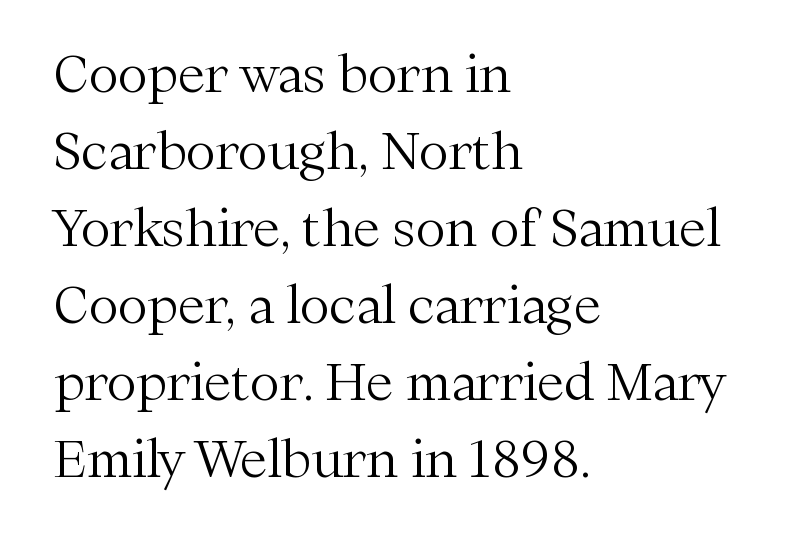
{"serif": "yes", "italic": "no", "bold": "no", "weight": "light", "width": "normal", "stroke_contrast": "medium", "x_height": "medium", "monospaced": "no", "underline": "no", "align": "left", "line_spacing": "normal", "line_spacing_ratio": 1.54, "letter_spacing": "normal", "letter_spacing_em": 0.0, "glyph_px": 50}
